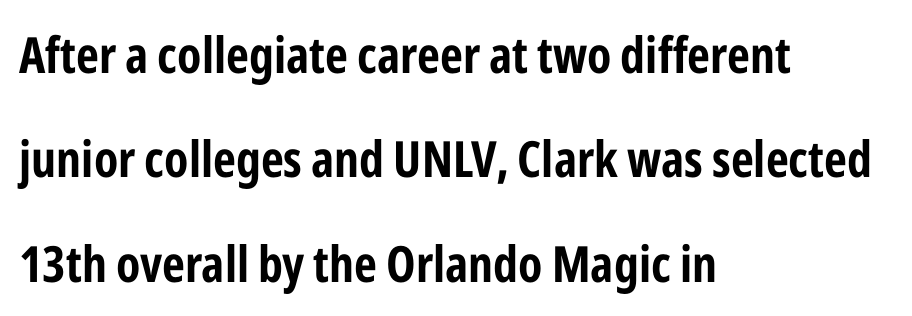
{"serif": "no", "italic": "no", "bold": "yes", "weight": "bold", "width": "condensed", "stroke_contrast": "low", "x_height": "medium", "monospaced": "no", "underline": "no", "align": "left", "line_spacing": "loose", "line_spacing_ratio": 2.09, "letter_spacing": "normal", "letter_spacing_em": 0.0, "glyph_px": 50}
